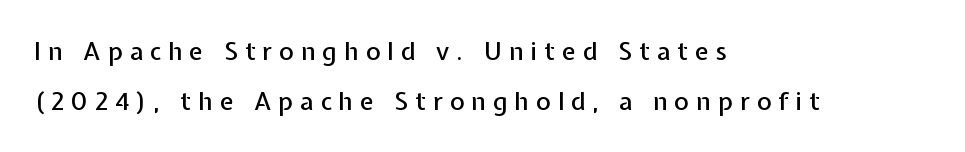
Q: Is the text italic (slanted)? A: No, it is upright.
Q: Is the text underlined? A: No.
Q: How is the paragraph aligned? A: Left-aligned.
Q: Is the spacing between letters normal or unusually wide? A: Unusually wide.
Q: Is the spacing between lines tight, normal or loose? A: Loose.
